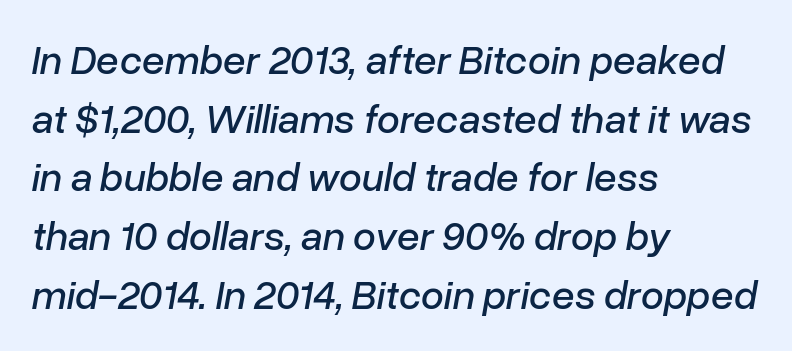
The image shows 41 px text type, italic (leaning right); set left-aligned, normal line spacing (1.43x), normal letter spacing, not underlined; low stroke contrast and a medium x-height.
